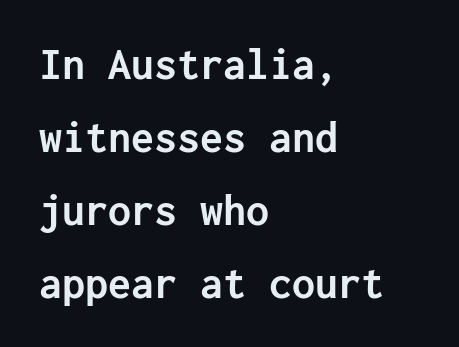
{"serif": "no", "italic": "no", "bold": "yes", "weight": "semibold", "width": "normal", "stroke_contrast": "low", "x_height": "medium", "underline": "no", "align": "left", "line_spacing": "normal", "line_spacing_ratio": 1.59, "letter_spacing": "normal", "letter_spacing_em": 0.0, "glyph_px": 46}
